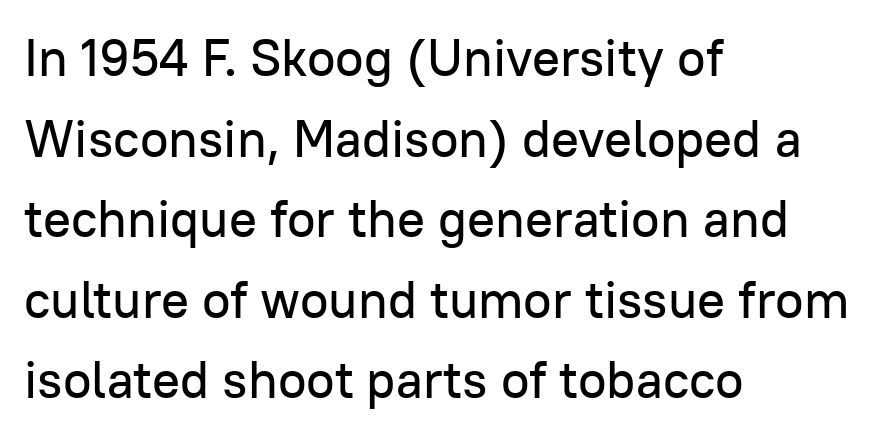
The image shows 52 px sans-serif type, upright; set left-aligned, normal line spacing (1.55x), normal letter spacing, not underlined; low stroke contrast and a medium x-height.
